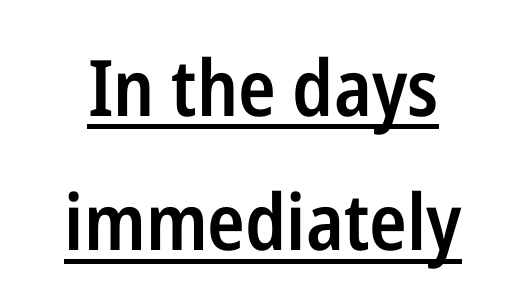
The image shows 78 px semibold, condensed sans-serif type, upright; set line spacing 1.72x, normal letter spacing, underlined; low stroke contrast and a medium x-height.
